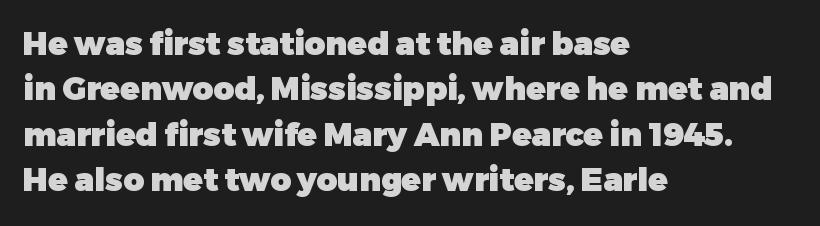
The image shows 32 px heavy sans-serif type, upright; set left-aligned, normal line spacing (1.42x), normal letter spacing, not underlined; low stroke contrast and a medium x-height.
